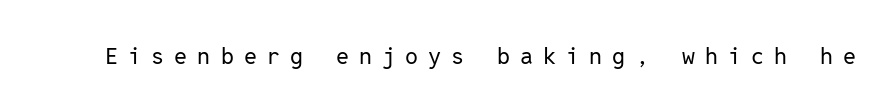
Letters rest on an invisible, unmarked baseline. Quick note: not italic, upright. Loose tracking; the words dissolve into strings of separated letters. Is this a heavy cut? Hardly; it is regular or lighter.
